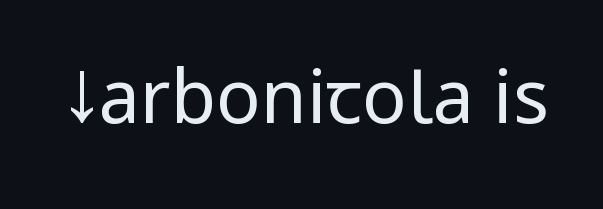
Letterform terminals end flat and unadorned throughout the passage. Glance below the letters and you will spot only blank space. Heft: none added — not bold. Students, note that the glyphs here touch the page at normal intervals.
